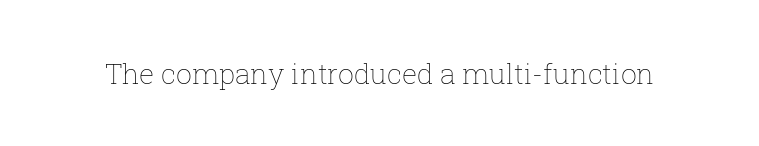
The font sits on the lighter half of the weight spectrum, regular included. The letters sit at their default tracking, neither squeezed nor spread. Think of a printed novel: that variable character pitch is what you see here. The string is rendered with underlining switched off.
